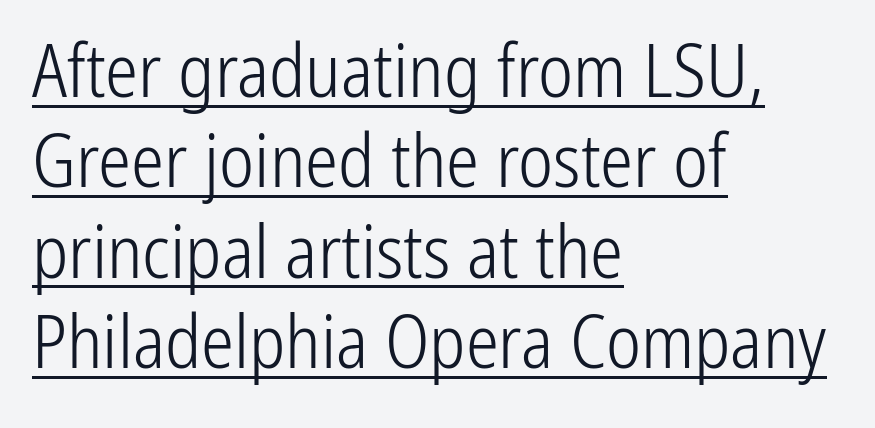
The image shows 74 px light, condensed sans-serif type, upright; set left-aligned, line spacing 1.22x, normal letter spacing, underlined; low stroke contrast and a medium x-height.
